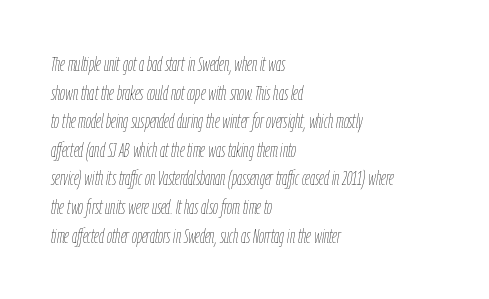
Designer's note — italics engaged. No letter is thick-stroked: the sample isn't bold. Underlining? Definitely not there. Whoever set this chose a conventional vertical rhythm. The tracking reads as untouched default to a designer's eye.
